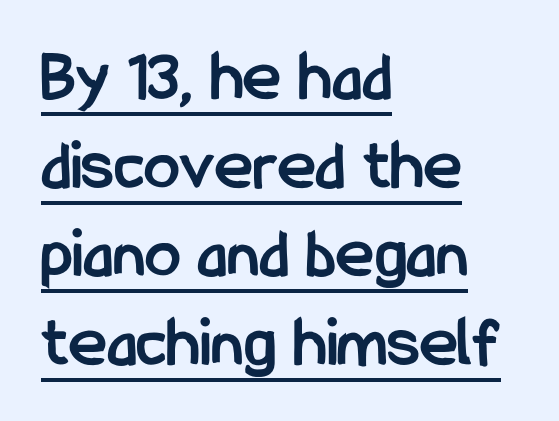
The tracking reads as untouched default to a designer's eye. This sample carries an underscore along the baseline area. This sample has the flowing, uneven cadence of proportional lettering. Does the type have serifs? No, each stem ends abruptly. Notice how the stems are strictly vertical — no italics here. Weight check: bold — yes, fully.
